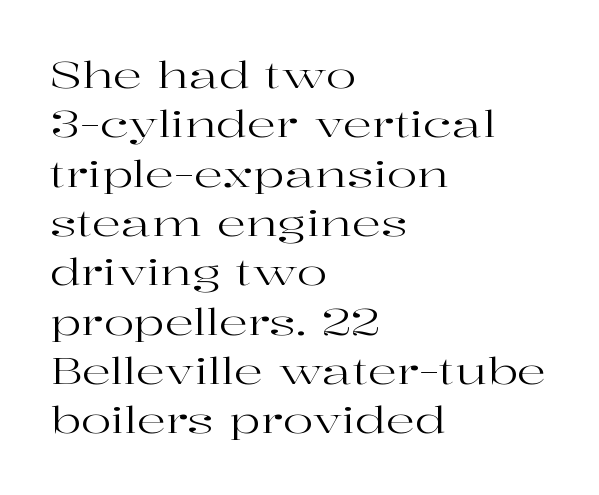
The image shows 36 px regular-weight, wide serif type, upright; set left-aligned, normal line spacing (1.37x), normal letter spacing, not underlined; high stroke contrast and a medium x-height.
